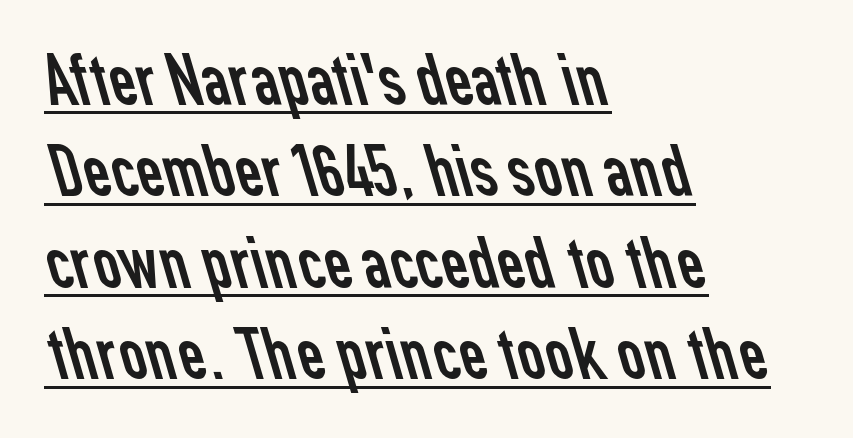
Default kerning and tracking; the words read as compact shapes. Note the varied advance widths — an 'i' is clearly narrower than an 'm'. Is this a sans? Yes — the strokes have no serifs. Quick note: underline on.
